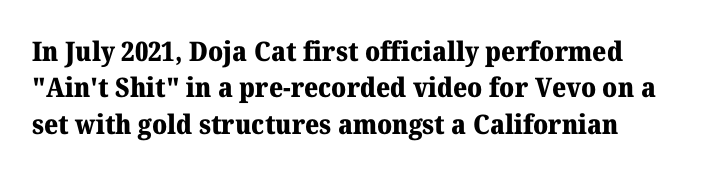
Q: Is the text bold? A: Yes.
Q: Is the text italic (slanted)? A: No, it is upright.
Q: Is the text underlined? A: No.
Q: How is the paragraph aligned? A: Left-aligned.
Q: Is the spacing between letters normal or unusually wide? A: Normal.
Q: Is the spacing between lines tight, normal or loose? A: Normal.
